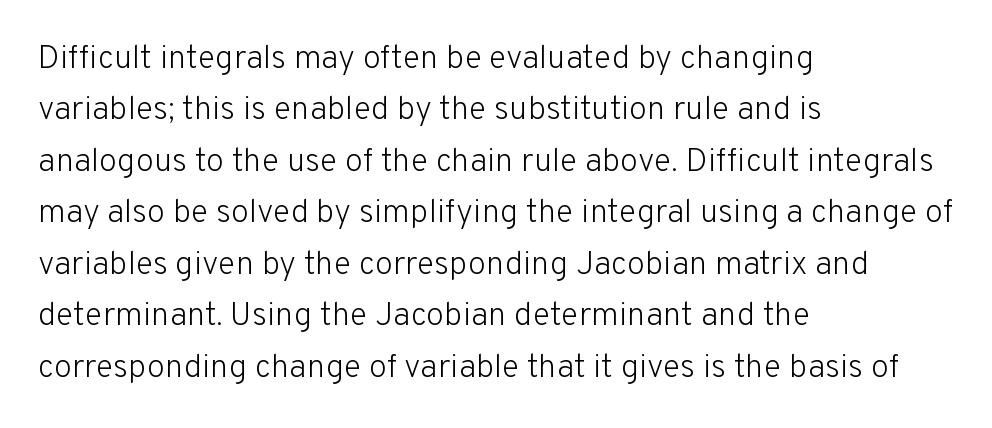
The image shows 33 px light sans-serif type, upright; set left-aligned, normal line spacing (1.56x), normal letter spacing, not underlined; low stroke contrast and a medium x-height.
